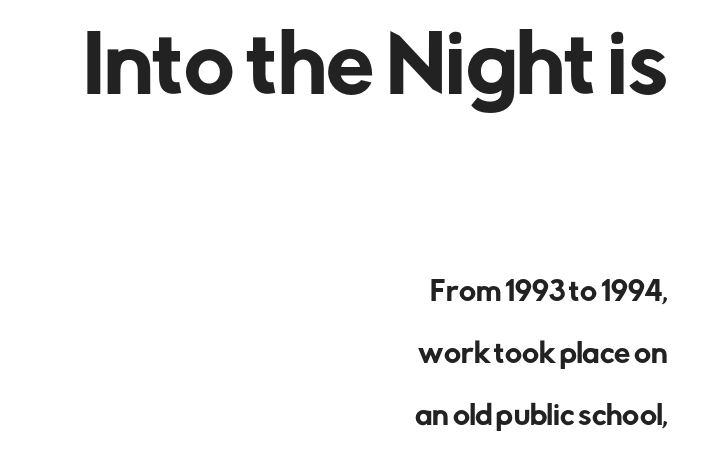
The image shows 77 px sans-serif type, upright; set right-aligned, loose line spacing (2.38x), normal letter spacing, not underlined; the first (top) block is 2.96x larger; low stroke contrast and a medium x-height.
